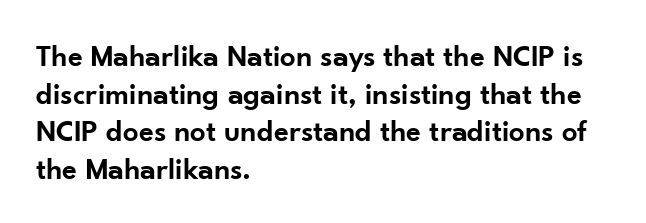
The image shows 31 px semibold sans-serif type, upright; set left-aligned, line spacing 1.21x, normal letter spacing, not underlined; low stroke contrast and a small x-height.
